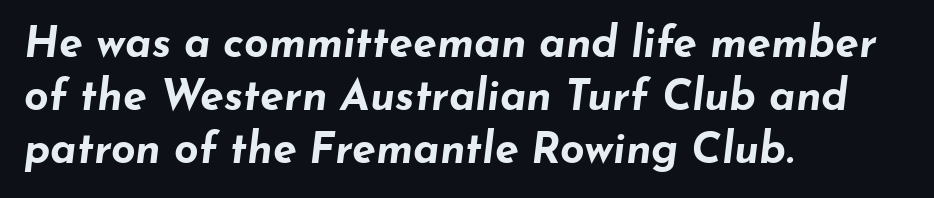
Q: Is the text bold? A: Yes.
Q: Is the text italic (slanted)? A: Yes, it leans right by about 7 degrees.
Q: Is the text underlined? A: No.
Q: How is the paragraph aligned? A: Left-aligned.
Q: Is the spacing between letters normal or unusually wide? A: Normal.
Q: Width (condensed, normal, or wide)? A: Wide.
Q: Stroke contrast? A: Low.
Q: x-height? A: Small.
Q: Monospaced? A: No.
